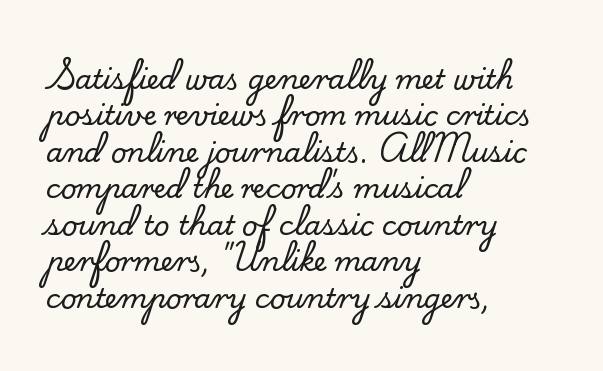
{"underline": "no", "align": "left", "line_spacing": "normal", "line_spacing_ratio": 1.35, "letter_spacing": "normal", "letter_spacing_em": 0.0, "glyph_px": 27}
